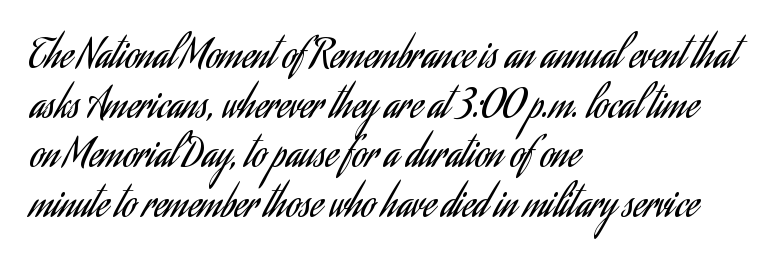
The image shows 39 px regular-weight, condensed sans-serif type; set left-aligned, normal line spacing (1.27x), normal letter spacing, not underlined; low stroke contrast and a small x-height.
